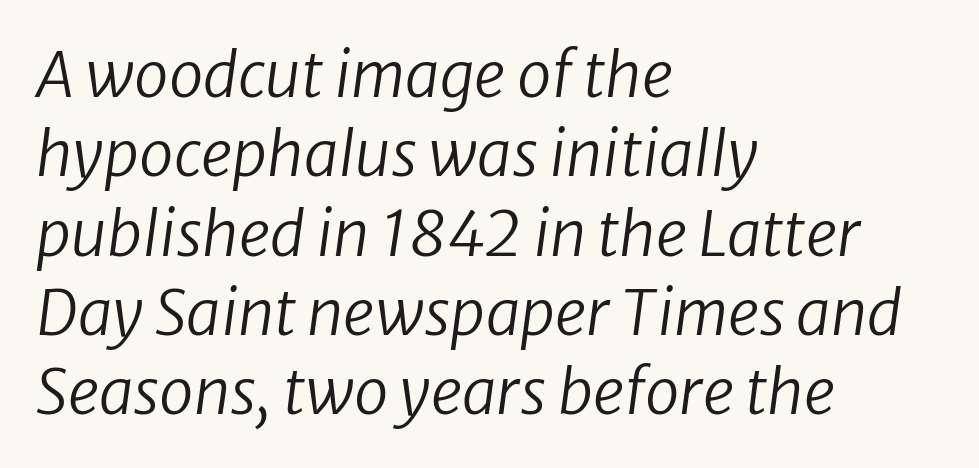
The image shows 62 px regular-weight type, italic (leaning right); set left-aligned, normal line spacing (1.28x), normal letter spacing, not underlined; low stroke contrast and a medium x-height.
